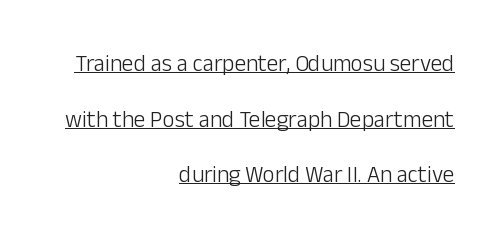
{"italic": "no", "bold": "no", "underline": "yes", "align": "right", "line_spacing": "loose", "line_spacing_ratio": 2.42, "letter_spacing": "normal", "letter_spacing_em": 0.0, "glyph_px": 23}
